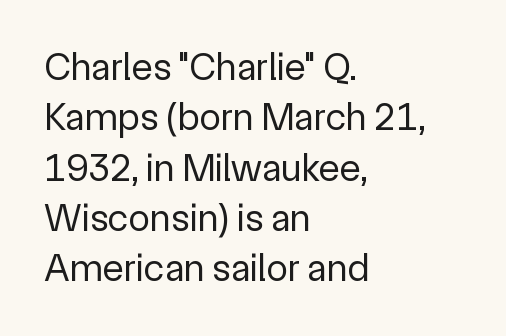
The image shows 39 px regular-weight sans-serif type, upright; set left-aligned, normal line spacing (1.29x), normal letter spacing, not underlined; a medium x-height.
